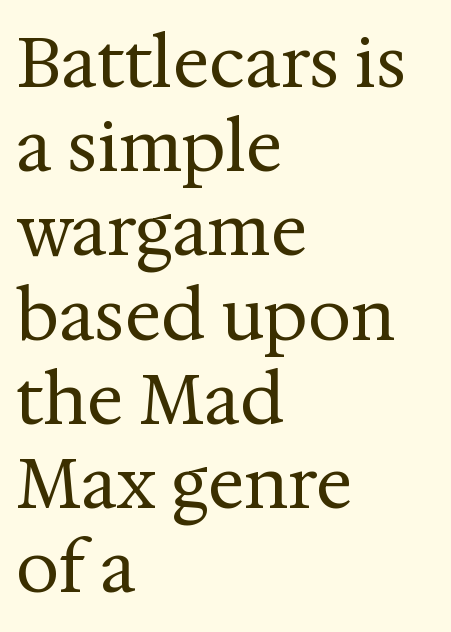
The image shows 69 px regular-weight serif type, upright; set left-aligned, line spacing 1.22x, normal letter spacing, not underlined; medium stroke contrast and a medium x-height.
